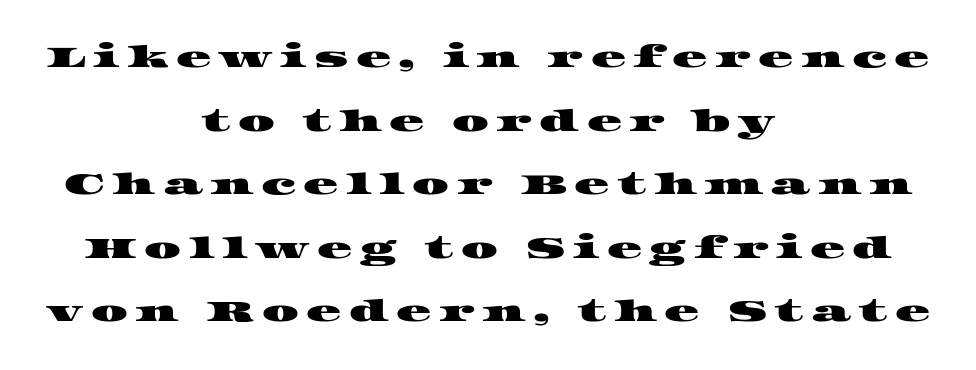
The image shows 29 px wide serif type; set centered, loose line spacing (2.19x), unusually wide letter spacing (+0.26 em), not underlined; high stroke contrast and a large x-height.
